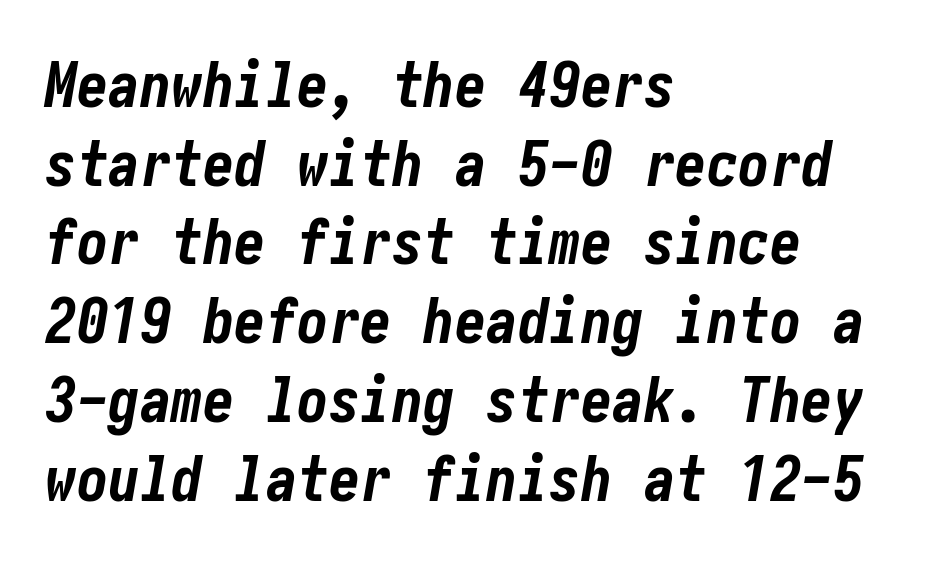
Q: Is the text bold? A: Yes.
Q: Is the text italic (slanted)? A: Yes, it leans right by about 10 degrees.
Q: Is the text underlined? A: No.
Q: How is the paragraph aligned? A: Left-aligned.
Q: Is the spacing between letters normal or unusually wide? A: Normal.
Q: Is the spacing between lines tight, normal or loose? A: Normal.
Q: Width (condensed, normal, or wide)? A: Condensed.
Q: Stroke contrast? A: Low.
Q: x-height? A: Medium.
